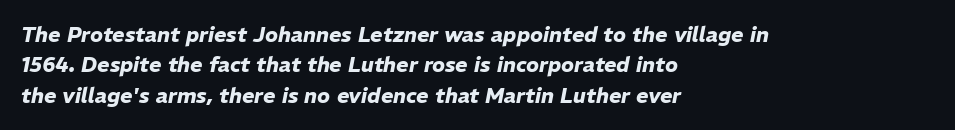
{"italic": "yes", "lean": "right", "slant_degrees": 11, "bold": "yes", "underline": "no", "align": "left", "line_spacing": "normal", "line_spacing_ratio": 1.45, "letter_spacing": "normal", "letter_spacing_em": 0.0, "glyph_px": 21}
